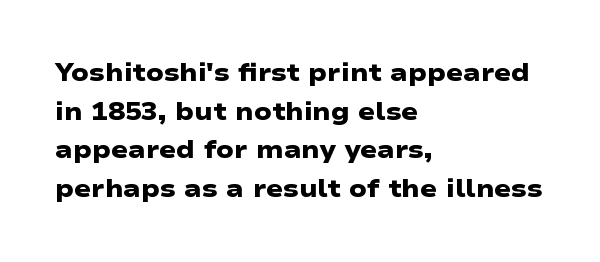
The ragged edge is on the right, which tells us the setting is flush left. Any mark beneath the type? The region is blank. The letters sit at their default tracking, neither squeezed nor spread. The face used here has the dense, thick strokes of a bold. Interline gaps are of average width in this sample.
